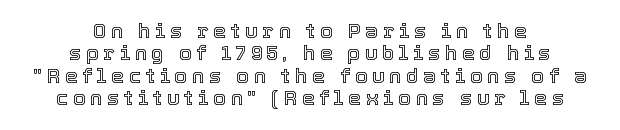
Every character sits straight up, as roman type does. Casual observation: everything's sitting right in the middle. The line texture is sparse and dotted thanks to wide tracking. Rows of type sit shoulder to shoulder in the vertical direction. A clean baseline with only descenders dipping below it.
